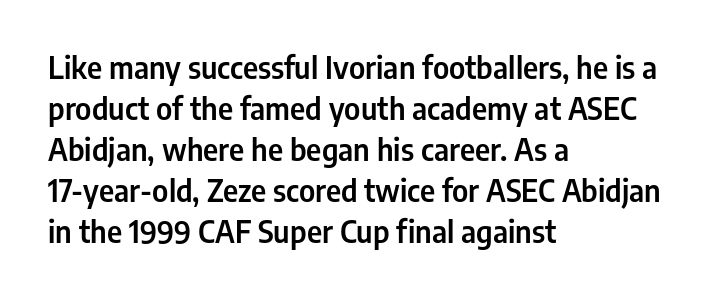
The image shows 30 px condensed sans-serif type, upright; set left-aligned, normal line spacing (1.37x), normal letter spacing, not underlined; low stroke contrast and a medium x-height.
